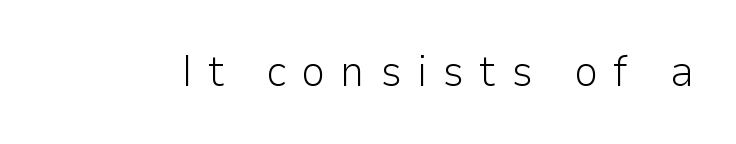
{"serif": "no", "italic": "no", "bold": "no", "weight": "light", "width": "normal", "stroke_contrast": "low", "x_height": "medium", "monospaced": "no", "underline": "no", "letter_spacing": "wide", "letter_spacing_em": 0.35, "glyph_px": 43}
